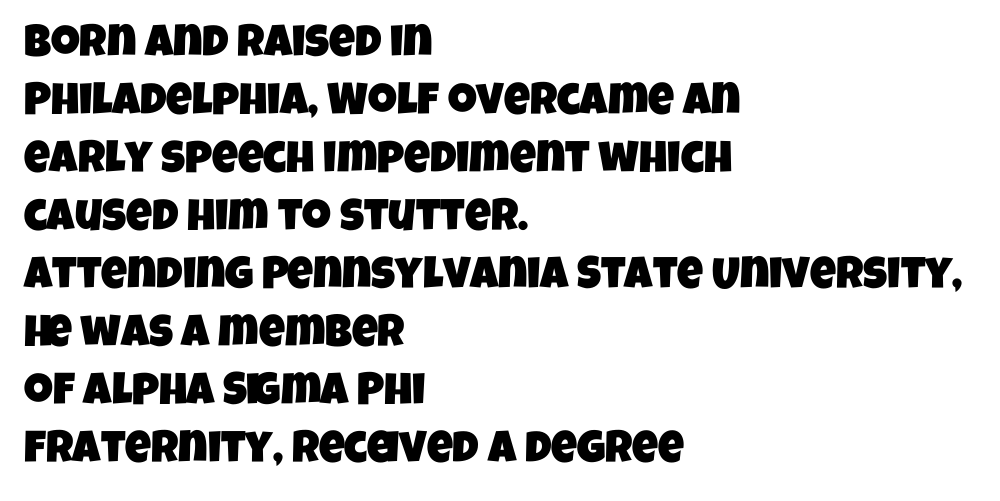
{"serif": "no", "width": "condensed", "stroke_contrast": "low", "x_height": "large", "monospaced": "no", "underline": "no", "align": "left", "line_spacing": "normal", "line_spacing_ratio": 1.29, "letter_spacing": "normal", "letter_spacing_em": 0.0, "glyph_px": 45}
